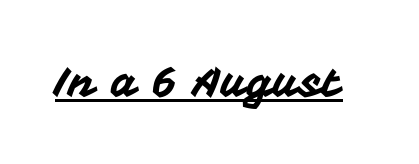
Q: Is the text italic (slanted)? A: Yes.
Q: Is the typeface a serif or a sans-serif typeface? A: Sans-serif.
Q: Is the text underlined? A: Yes.
Q: Is the spacing between letters normal or unusually wide? A: Normal.
Q: Width (condensed, normal, or wide)? A: Normal.
Q: Stroke contrast? A: Medium.
Q: x-height? A: Medium.
Q: Monospaced? A: No.
